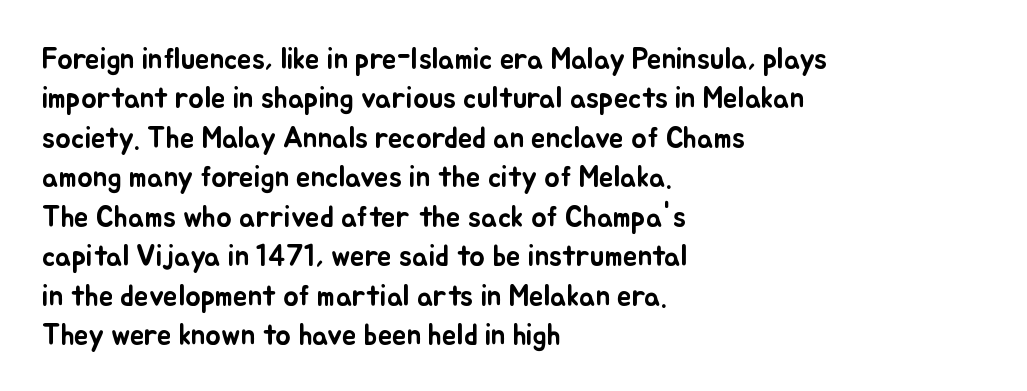
Tall strokes in this sample are plumb rather than angled. Do the characters align in a grid? No, the font is proportional. Check under the words: just untouched page. Where is the straight margin? On the left. Nobody touched the tracking dial on this one. One glance says typical: line gaps are just what's usual.
